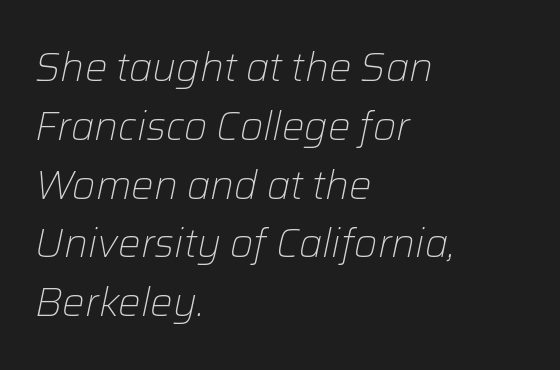
Q: Is the text bold? A: No.
Q: Is the text italic (slanted)? A: Yes, it leans right by about 12 degrees.
Q: Is the text underlined? A: No.
Q: How is the paragraph aligned? A: Left-aligned.
Q: Is the spacing between letters normal or unusually wide? A: Normal.
Q: Is the spacing between lines tight, normal or loose? A: Normal.
Q: Width (condensed, normal, or wide)? A: Normal.
Q: Stroke contrast? A: Low.
Q: x-height? A: Medium.
Q: Monospaced? A: No.
